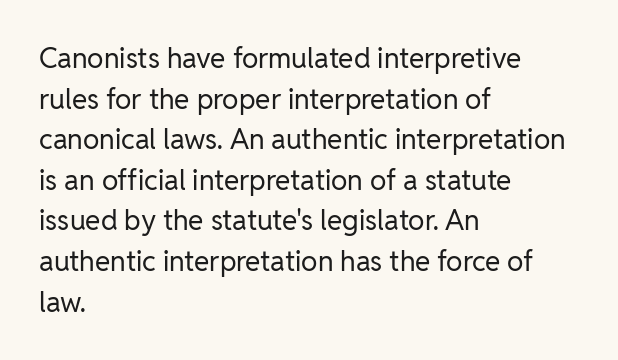
The image shows 28 px regular-weight sans-serif type, upright; set left-aligned, normal line spacing (1.45x), normal letter spacing, not underlined; low stroke contrast and a medium x-height.
